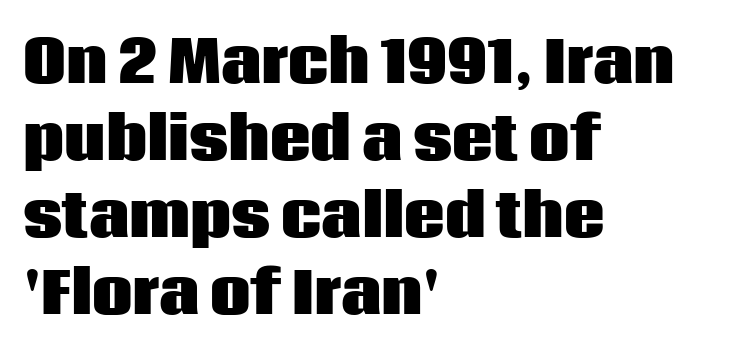
Proportional: the letters do not fall into vertical columns. The space directly below the letters is spotless. This is the regular roman posture of the typeface. You'd pick this weight for a headline — it's a proper bold. No feet cap the strokes, marking this as sans-serif type.
